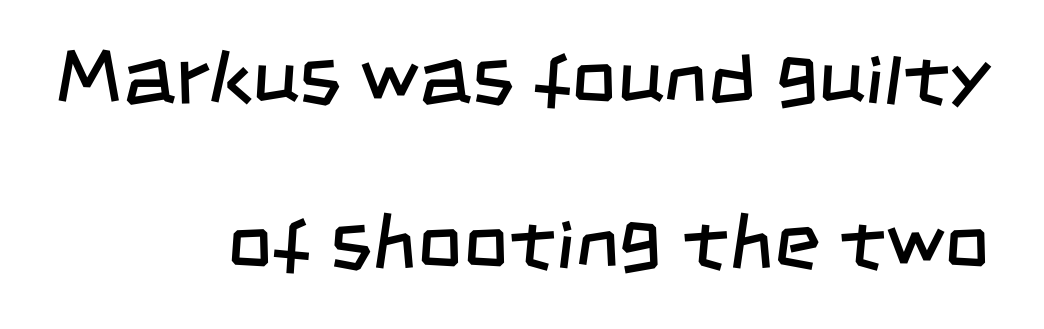
The image shows 79 px regular-weight, condensed sans-serif type; set right-aligned, loose line spacing (2.09x), normal letter spacing, not underlined; low stroke contrast and a large x-height.
